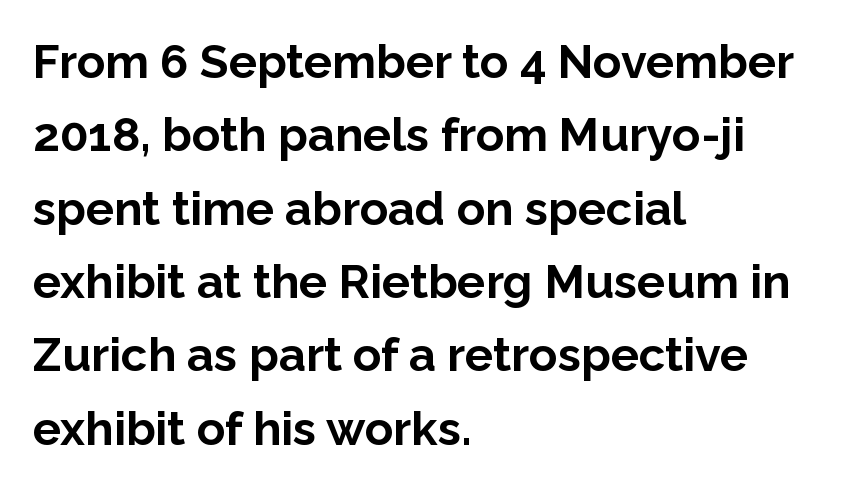
Q: Is the text bold? A: Yes.
Q: Is the text italic (slanted)? A: No, it is upright.
Q: Is the typeface a serif or a sans-serif typeface? A: Sans-serif.
Q: Is the text underlined? A: No.
Q: How is the paragraph aligned? A: Left-aligned.
Q: Is the spacing between letters normal or unusually wide? A: Normal.
Q: Is the spacing between lines tight, normal or loose? A: Normal.
Q: Width (condensed, normal, or wide)? A: Normal.
Q: Stroke contrast? A: Low.
Q: x-height? A: Medium.
Q: Monospaced? A: No.
